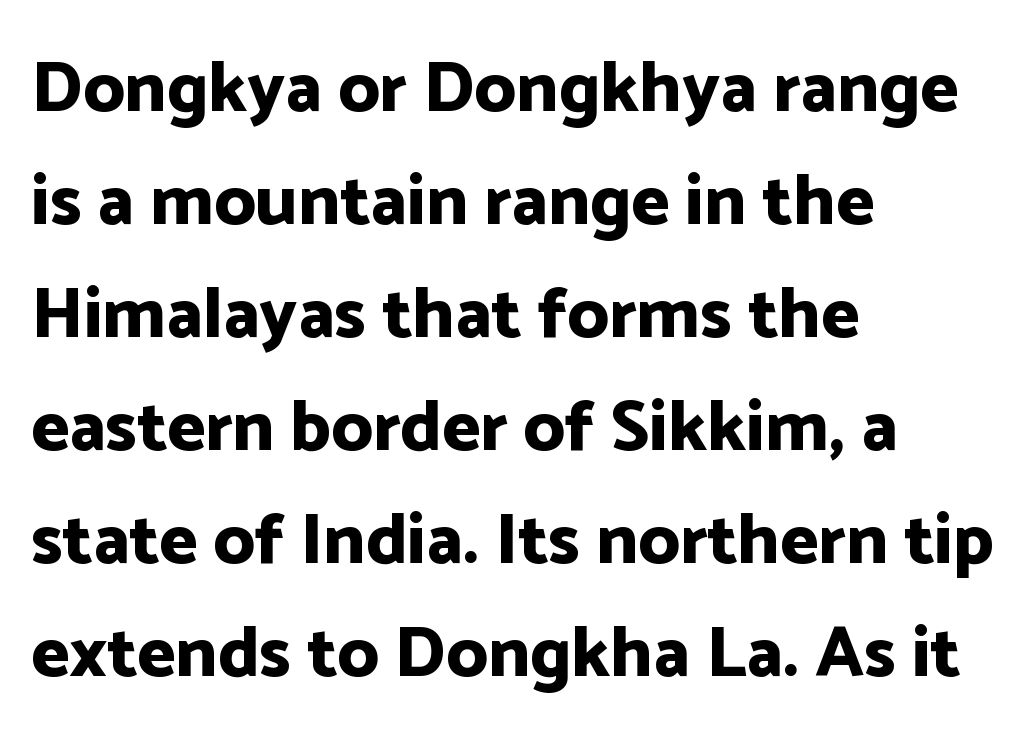
{"serif": "no", "italic": "no", "bold": "yes", "weight": "bold", "width": "normal", "stroke_contrast": "low", "x_height": "medium", "monospaced": "no", "underline": "no", "align": "left", "line_spacing": "normal", "line_spacing_ratio": 1.57, "letter_spacing": "normal", "letter_spacing_em": 0.0, "glyph_px": 72}
